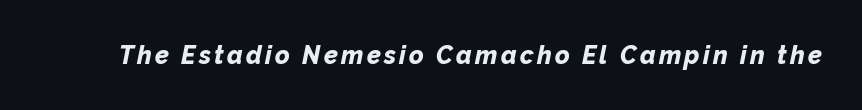
{"italic": "yes", "lean": "right", "slant_degrees": 12, "bold": "yes", "underline": "no", "glyph_px": 25}
